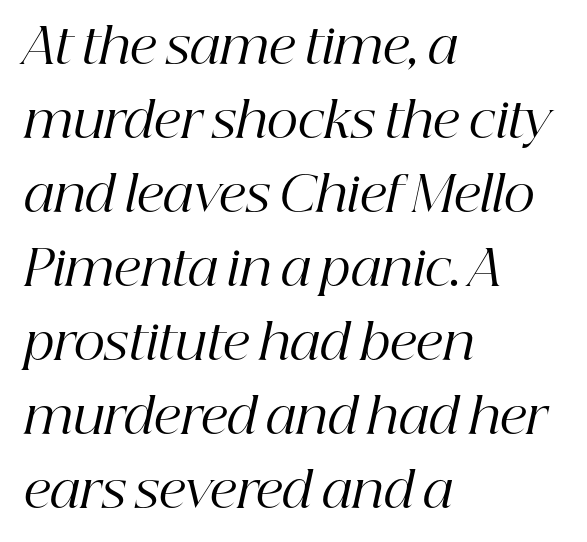
{"serif": "yes", "italic": "yes", "lean": "right", "slant_degrees": 12, "bold": "no", "weight": "regular", "width": "normal", "stroke_contrast": "high", "x_height": "medium", "monospaced": "no", "underline": "no", "align": "left", "line_spacing": "normal", "line_spacing_ratio": 1.51, "letter_spacing": "normal", "letter_spacing_em": 0.0, "glyph_px": 49}
